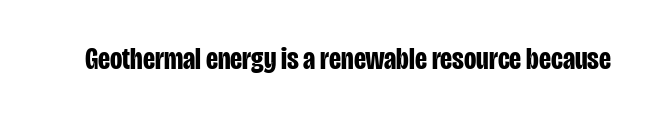
Note: no serifs on the glyphs. In terms of weight, the rendering is a true, heavy bold. Nothing unusual about the tracking: characters are spaced as the font intends. Do the characters align in a grid? No, the font is proportional. In terms of posture, this sample is upright. The glyphs are unaccompanied by any horizontal stroke below them.
